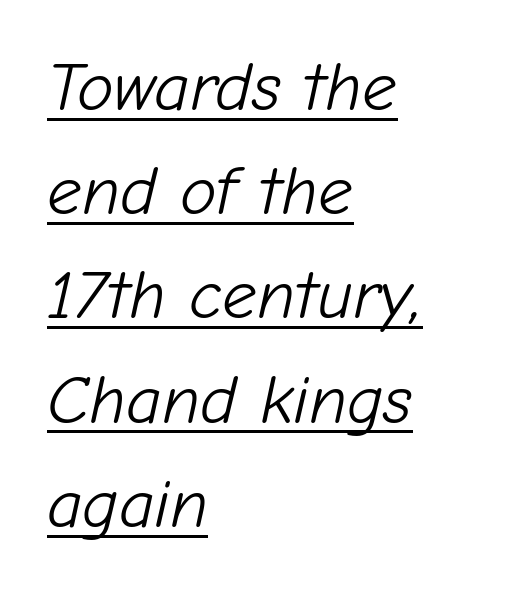
Q: Is the text bold? A: No.
Q: Is the text italic (slanted)? A: Yes, it leans right by about 12 degrees.
Q: Is the text underlined? A: Yes.
Q: How is the paragraph aligned? A: Left-aligned.
Q: Is the spacing between letters normal or unusually wide? A: Normal.
Q: Is the spacing between lines tight, normal or loose? A: Normal.
Q: Width (condensed, normal, or wide)? A: Normal.
Q: Stroke contrast? A: Low.
Q: x-height? A: Medium.
Q: Monospaced? A: No.
